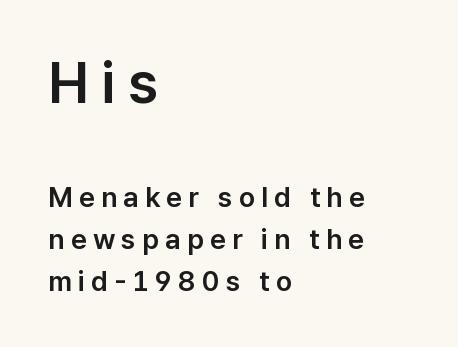
{"serif": "no", "italic": "no", "width": "normal", "stroke_contrast": "low", "x_height": "medium", "monospaced": "no", "underline": "no", "align": "left", "line_spacing": "normal", "line_spacing_ratio": 1.51, "letter_spacing": "wide", "letter_spacing_em": 0.22, "larger_block": "first", "size_ratio": 2.04, "glyph_px": 57}
